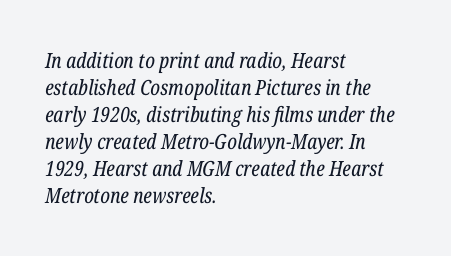
Students, note that the glyphs here touch the page at normal intervals. Reading down the block, your eye returns to a fixed left position each line. How would I describe the line gaps? Plain and ordinary. The specimen reads as italic at a glance. No extra ink here — the face is not bold. This rendering features lettering with no underline.
